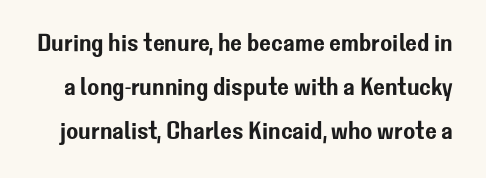
The zone under the glyphs is completely vacant. Standard letterfit; no display-style spreading of the glyphs. The lettering stays uniformly vertical, giving the passage a roman look.
